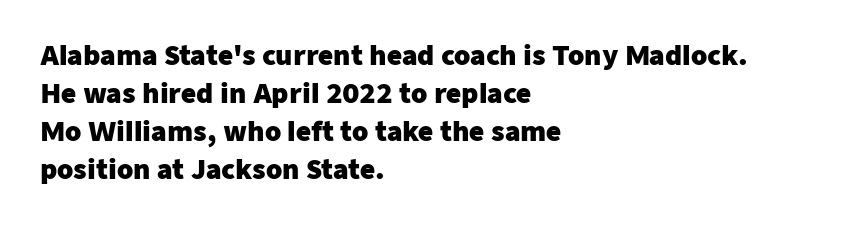
The image shows 26 px bold type, upright; set left-aligned, normal line spacing (1.46x), normal letter spacing, not underlined.
